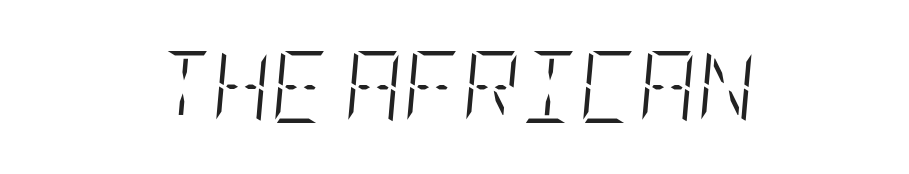
{"italic": "yes", "lean": "right", "slant_degrees": 5, "bold": "no", "weight": "light", "width": "condensed", "stroke_contrast": "low", "x_height": "large", "underline": "no", "align": "center", "letter_spacing": "normal", "letter_spacing_em": 0.0, "glyph_px": 72}
